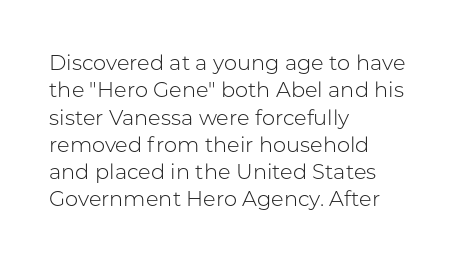
The image shows 21 px text type, upright; set left-aligned, normal line spacing (1.3x), normal letter spacing, not underlined.
